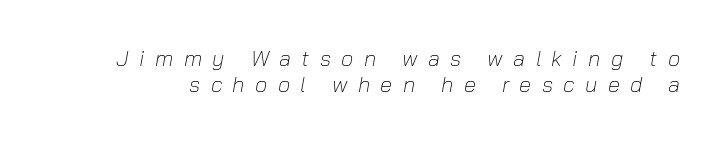
The image shows 22 px text type, italic (leaning right); set line spacing 1.19x, unusually wide letter spacing (+0.47 em), not underlined.
